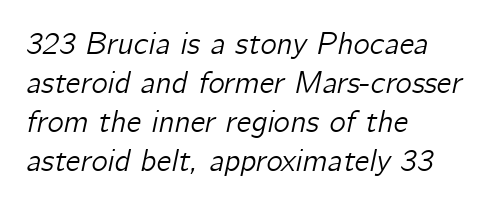
{"italic": "yes", "lean": "right", "slant_degrees": 12, "width": "normal", "stroke_contrast": "low", "x_height": "medium", "monospaced": "no", "underline": "no", "align": "left", "line_spacing": "normal", "line_spacing_ratio": 1.26, "letter_spacing": "normal", "letter_spacing_em": 0.0, "glyph_px": 31}
